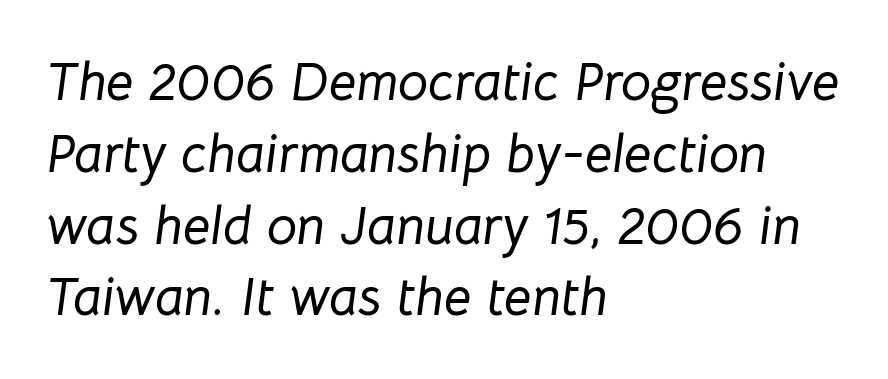
{"italic": "yes", "lean": "right", "slant_degrees": 8, "width": "normal", "stroke_contrast": "low", "x_height": "medium", "monospaced": "no", "underline": "no", "align": "left", "line_spacing": "normal", "line_spacing_ratio": 1.33, "letter_spacing": "normal", "letter_spacing_em": 0.0, "glyph_px": 54}
